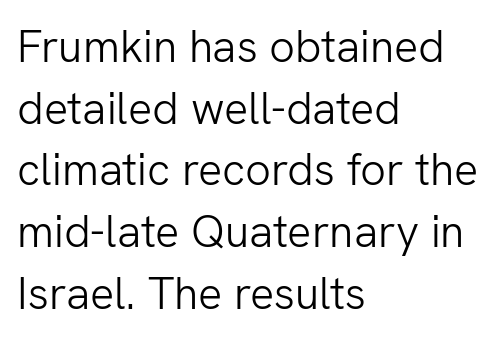
{"serif": "no", "italic": "no", "bold": "no", "weight": "light", "width": "normal", "stroke_contrast": "low", "x_height": "medium", "monospaced": "no", "underline": "no", "align": "left", "line_spacing": "normal", "line_spacing_ratio": 1.37, "letter_spacing": "normal", "letter_spacing_em": 0.0, "glyph_px": 45}
